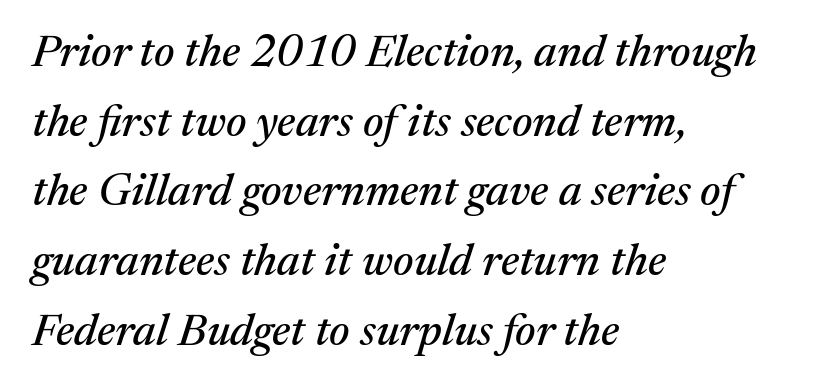
Check under the words: just untouched page. This sample uses a serif face. The passage shown is typed in a proportional face where columns would drift. Is the block centered? No — it sits flush against the left margin.
